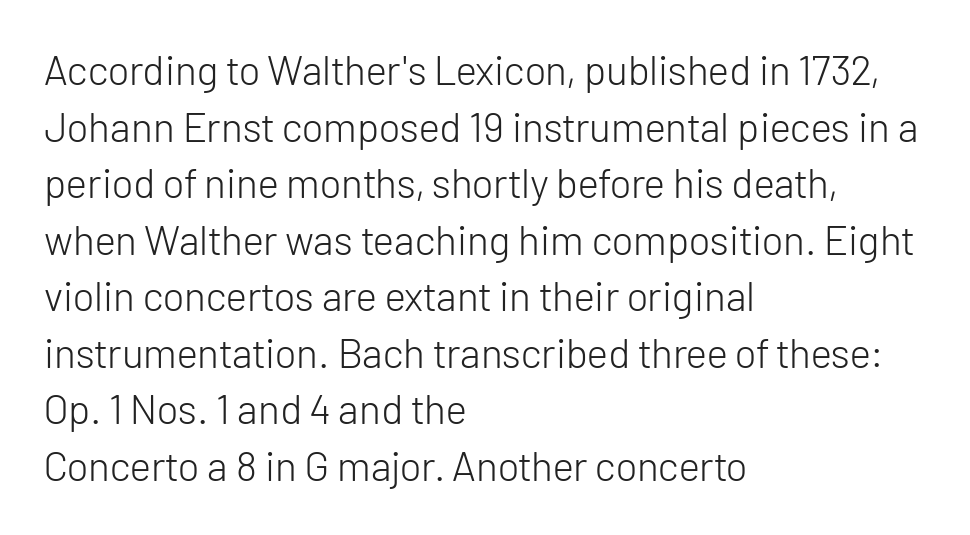
The image shows 41 px light sans-serif type, upright; set left-aligned, normal line spacing (1.38x), normal letter spacing, not underlined; low stroke contrast and a medium x-height.
